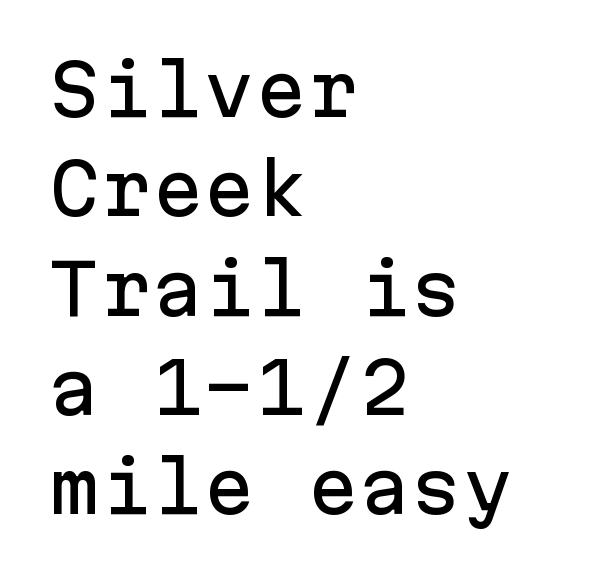
{"serif": "no", "italic": "no", "width": "normal", "stroke_contrast": "low", "x_height": "medium", "monospaced": "yes", "underline": "no", "align": "left", "line_spacing": "normal", "line_spacing_ratio": 1.44, "letter_spacing": "normal", "letter_spacing_em": 0.0, "glyph_px": 69}
